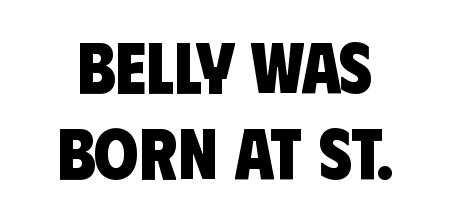
The typesetter chose a symmetrical, centered arrangement here. Words appear dense and cohesive because spacing is normal. The rendering shows plain stroke endings on the letterforms — a sans-serif design. This rendering features lettering with no underline. These lines are rendered in a variable-pitch font. How heavy is the stroke? Heavy — this is a bold.
